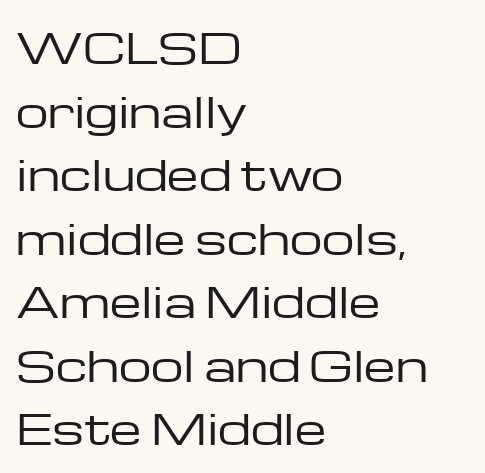
{"serif": "no", "italic": "no", "bold": "no", "weight": "regular", "width": "wide", "stroke_contrast": "low", "x_height": "medium", "monospaced": "no", "underline": "no", "align": "left", "line_spacing": "normal", "line_spacing_ratio": 1.55, "letter_spacing": "normal", "letter_spacing_em": 0.0, "glyph_px": 41}
